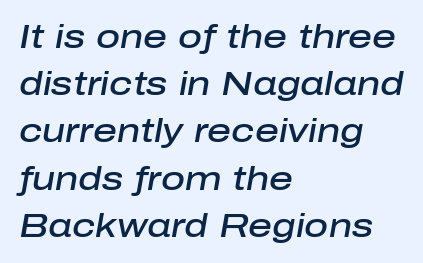
{"italic": "yes", "lean": "right", "slant_degrees": 10, "bold": "semi", "weight": "semibold", "width": "normal", "stroke_contrast": "low", "x_height": "medium", "monospaced": "no", "underline": "no", "align": "left", "line_spacing": "normal", "line_spacing_ratio": 1.43, "letter_spacing": "normal", "letter_spacing_em": 0.0, "glyph_px": 33}
